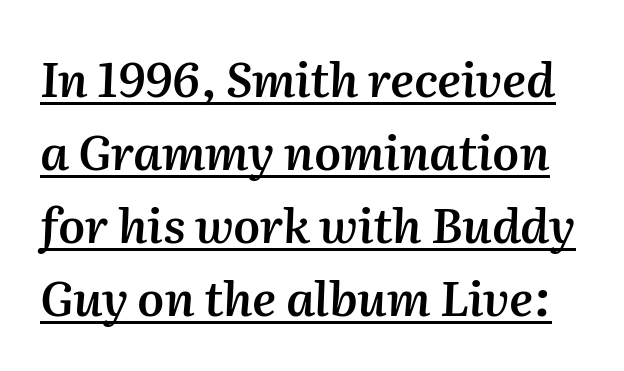
Its strokes are somewhat broadened, the hallmark of semibold type. Here the glyphs are tracked normally, forming tight word shapes. The leading is moderate, giving the passage an even texture. Emphasis-style slanted type is in use. Proportional: the letters do not fall into vertical columns.
